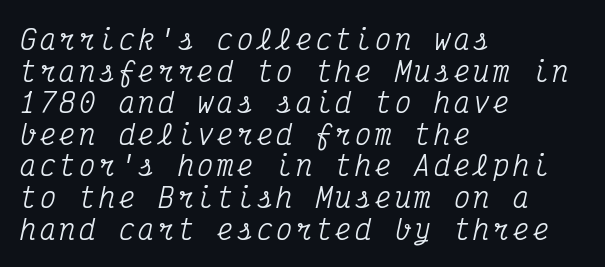
Q: Is the text italic (slanted)? A: Yes, it leans right by about 12 degrees.
Q: Is the text underlined? A: No.
Q: How is the paragraph aligned? A: Left-aligned.
